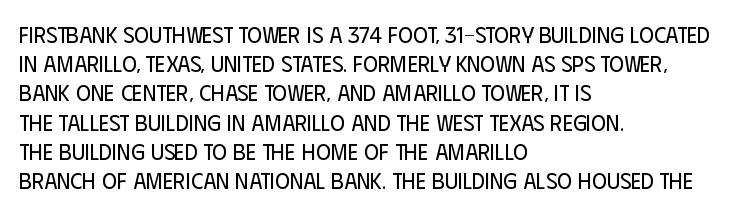
{"italic": "no", "bold": "no", "underline": "no", "align": "left", "line_spacing": "normal", "line_spacing_ratio": 1.27, "letter_spacing": "normal", "letter_spacing_em": 0.0, "glyph_px": 23}
